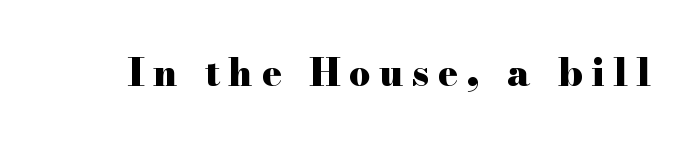
The image shows 37 px heavy, wide serif type, upright; set unusually wide letter spacing (+0.24 em), not underlined; high stroke contrast and a small x-height.
